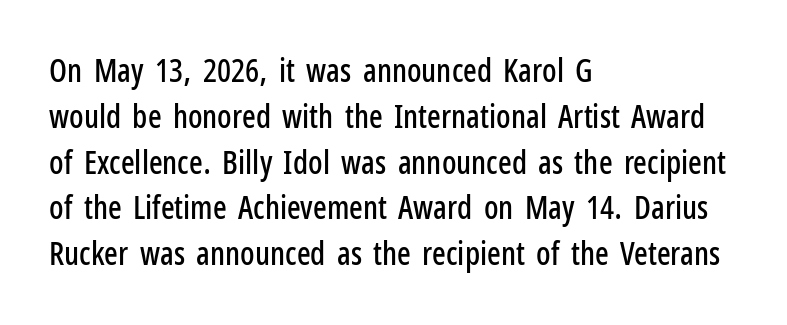
{"serif": "no", "italic": "no", "width": "condensed", "stroke_contrast": "low", "x_height": "medium", "monospaced": "no", "underline": "no", "align": "left", "line_spacing": "normal", "line_spacing_ratio": 1.43, "letter_spacing": "normal", "letter_spacing_em": 0.0, "glyph_px": 32}
